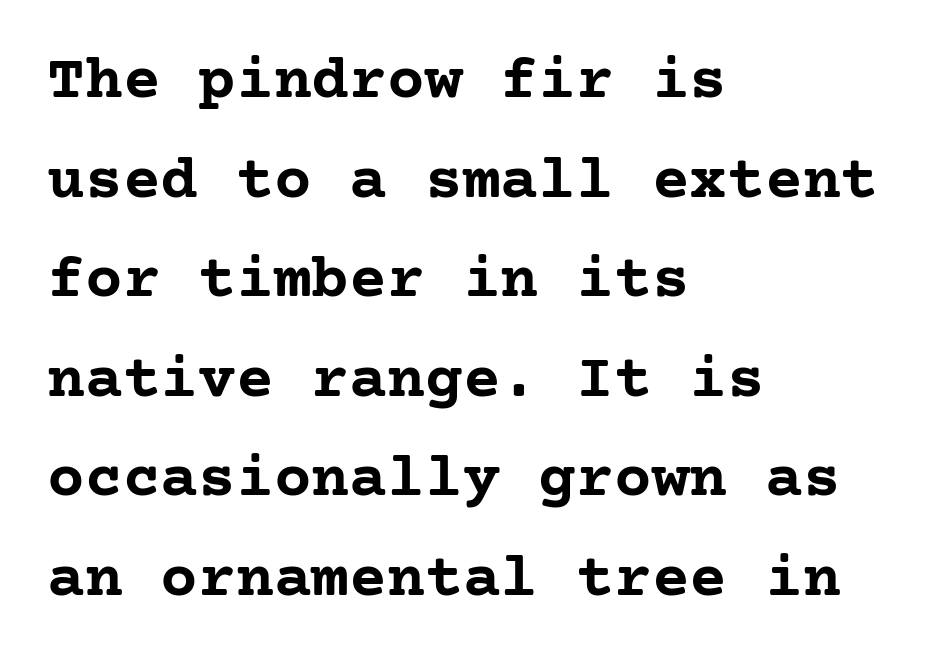
The text block is weighted toward the left margin, trailing off unevenly rightward. The gap between lines stays unmarked. The line-height multiplier appears to be the usual default. This rendering employs a face with finishing strokes, i.e., a serif. There is no visible air inserted between adjacent glyphs.
